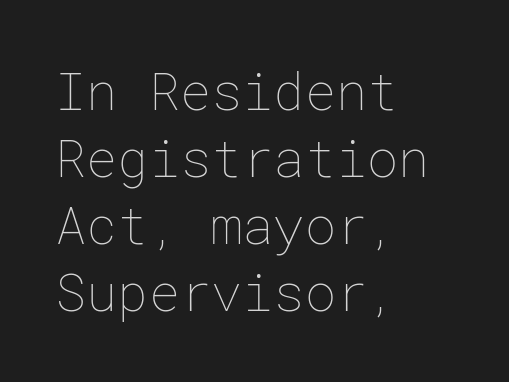
Plain, unruled lines of type. Students, observe: this is what conventionally led text looks like. Bold? No — there's no thickening of the strokes. These lines stack with their left ends in a neat column. Default kerning and tracking; the words read as compact shapes. In terms of posture, this sample is upright.
